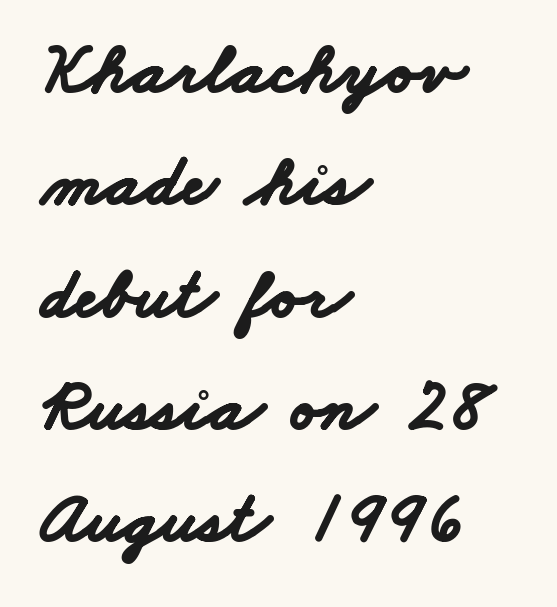
Q: Is the text bold? A: Yes.
Q: Is the typeface a serif or a sans-serif typeface? A: Sans-serif.
Q: Is the text underlined? A: No.
Q: How is the paragraph aligned? A: Left-aligned.
Q: Is the spacing between letters normal or unusually wide? A: Normal.
Q: Is the spacing between lines tight, normal or loose? A: Normal.
Q: Width (condensed, normal, or wide)? A: Wide.
Q: Stroke contrast? A: Low.
Q: x-height? A: Small.
Q: Monospaced? A: No.
